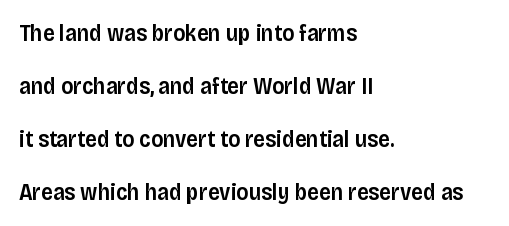
The image shows 23 px text type, upright; set left-aligned, loose line spacing (2.3x), normal letter spacing, not underlined.
